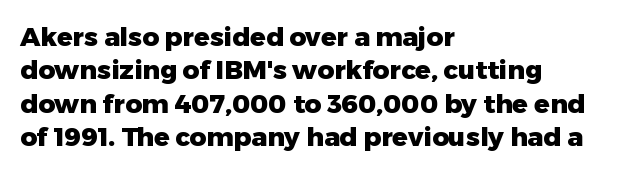
Q: Is the text bold? A: Yes.
Q: Is the text italic (slanted)? A: No, it is upright.
Q: Is the text underlined? A: No.
Q: How is the paragraph aligned? A: Left-aligned.
Q: Is the spacing between letters normal or unusually wide? A: Normal.
Q: Is the spacing between lines tight, normal or loose? A: Normal.
